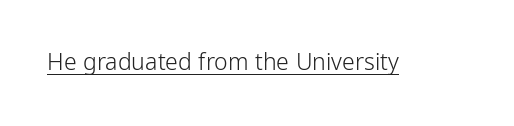
Q: Is the text bold? A: No.
Q: Is the text italic (slanted)? A: No, it is upright.
Q: Is the text underlined? A: Yes.
Q: Is the spacing between letters normal or unusually wide? A: Normal.
